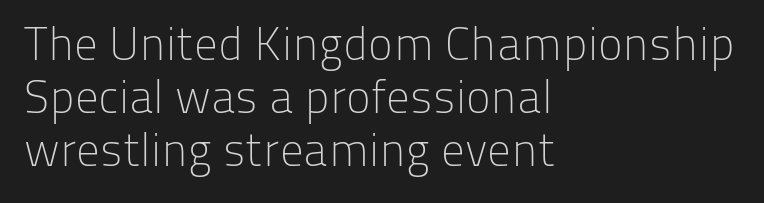
{"serif": "no", "italic": "no", "bold": "no", "weight": "light", "width": "normal", "stroke_contrast": "low", "x_height": "medium", "monospaced": "no", "underline": "no", "align": "left", "line_spacing": "tight", "line_spacing_ratio": 1.13, "letter_spacing": "normal", "letter_spacing_em": 0.0, "glyph_px": 47}
